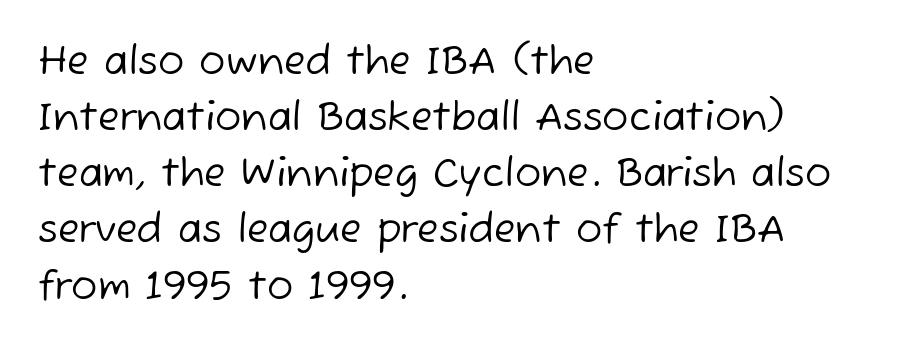
The image shows 39 px regular-weight sans-serif type; set left-aligned, normal line spacing (1.44x), normal letter spacing, not underlined; low stroke contrast and a medium x-height.
